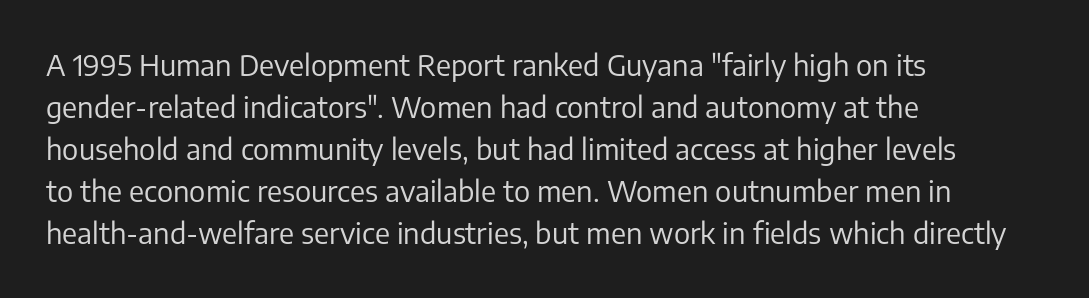
The image shows 29 px regular-weight sans-serif type, upright; set left-aligned, normal line spacing (1.45x), normal letter spacing, not underlined; low stroke contrast and a medium x-height.
